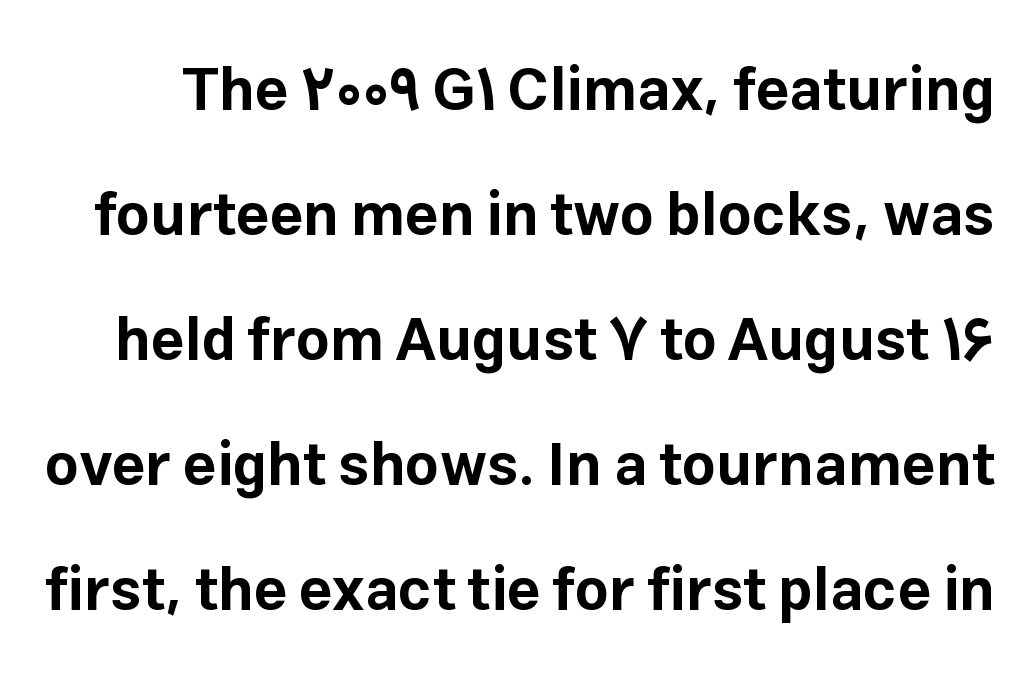
Q: Is the text bold? A: Yes.
Q: Is the text italic (slanted)? A: No, it is upright.
Q: Is the typeface a serif or a sans-serif typeface? A: Sans-serif.
Q: Is the text underlined? A: No.
Q: Is the spacing between letters normal or unusually wide? A: Normal.
Q: Is the spacing between lines tight, normal or loose? A: Loose.
Q: Width (condensed, normal, or wide)? A: Normal.
Q: Stroke contrast? A: Low.
Q: x-height? A: Medium.
Q: Monospaced? A: No.
